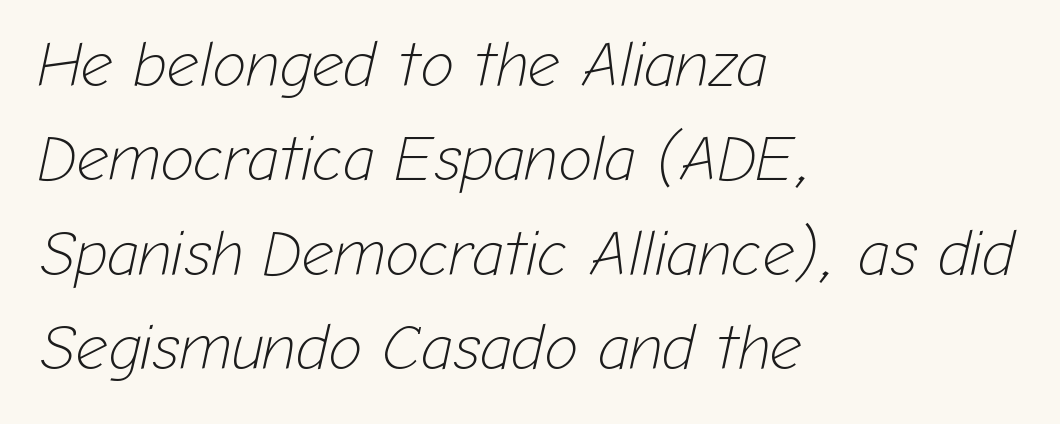
The line-height multiplier appears to be the usual default. Ink coverage per letter is moderate at most. The tracking reads as untouched default to a designer's eye. The rendering anchors every line to the left-hand side. Posture: slanted.
